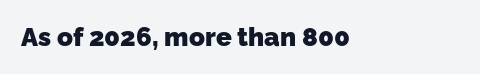
The image shows 26 px bold type; set normal letter spacing, not underlined.
